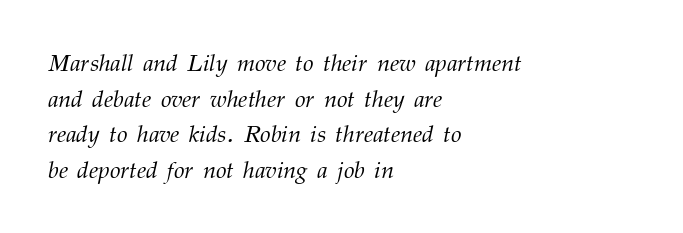
Letters rest on an invisible, unmarked baseline. Quick note: interline space is typical. Posture: slanted. The passage is arranged the way most books set body copy — flush left. Is the stroke heavy? The answer is a plain regular-or-lighter.
